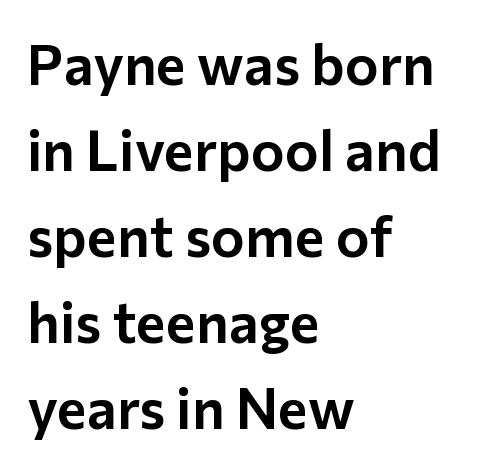
The image shows 57 px sans-serif type, upright; set left-aligned, normal line spacing (1.51x), normal letter spacing, not underlined; low stroke contrast and a medium x-height.
